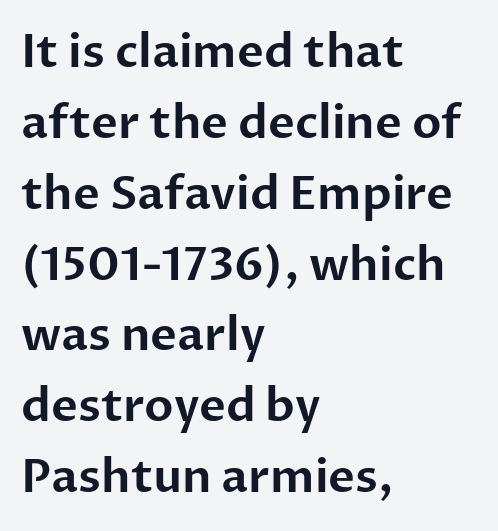
The image shows 46 px sans-serif type, upright; set left-aligned, normal line spacing (1.54x), normal letter spacing, not underlined; low stroke contrast and a medium x-height.
